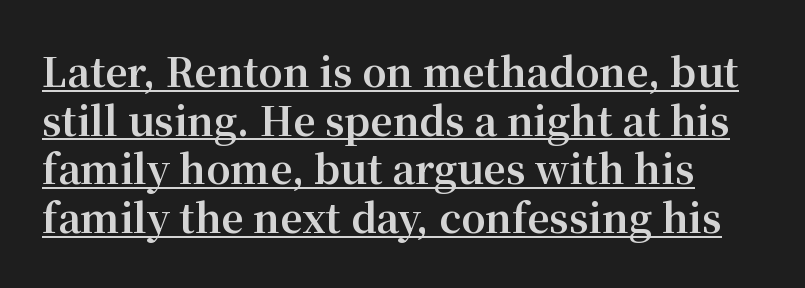
The image shows 39 px bold serif type, upright; set normal line spacing (1.25x), normal letter spacing, underlined; medium stroke contrast and a medium x-height.
